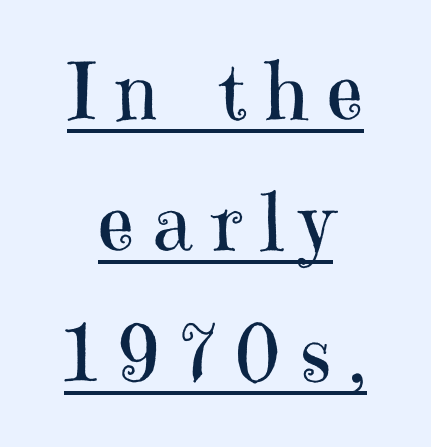
Q: Is the text bold? A: No.
Q: Is the text italic (slanted)? A: No, it is upright.
Q: Is the typeface a serif or a sans-serif typeface? A: Serif.
Q: Is the text underlined? A: Yes.
Q: How is the paragraph aligned? A: Centered.
Q: Is the spacing between letters normal or unusually wide? A: Unusually wide.
Q: Is the spacing between lines tight, normal or loose? A: Normal.
Q: Width (condensed, normal, or wide)? A: Normal.
Q: Stroke contrast? A: High.
Q: x-height? A: Medium.
Q: Monospaced? A: No.
